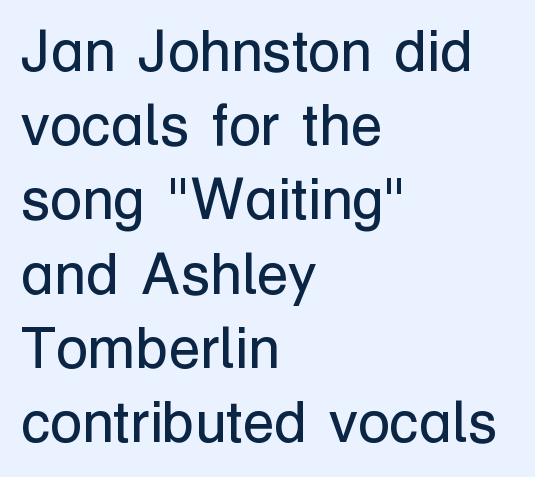
The image shows 58 px regular-weight sans-serif type, upright; set left-aligned, normal line spacing (1.28x), normal letter spacing, not underlined; low stroke contrast and a medium x-height.
